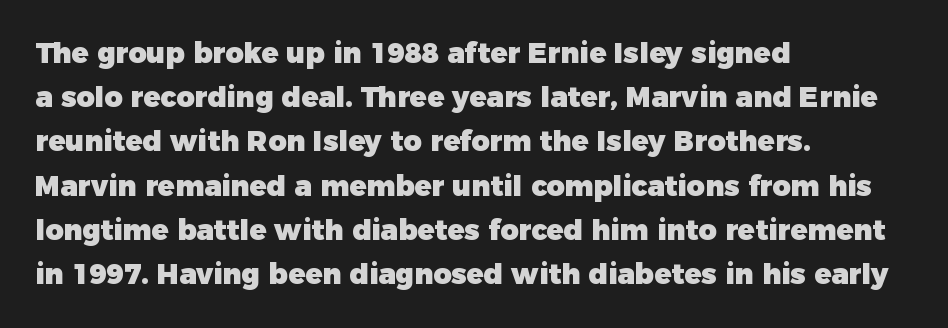
{"serif": "no", "italic": "no", "bold": "yes", "weight": "heavy", "width": "normal", "stroke_contrast": "low", "x_height": "medium", "monospaced": "no", "underline": "no", "align": "left", "line_spacing": "normal", "line_spacing_ratio": 1.58, "letter_spacing": "normal", "letter_spacing_em": 0.0, "glyph_px": 28}
